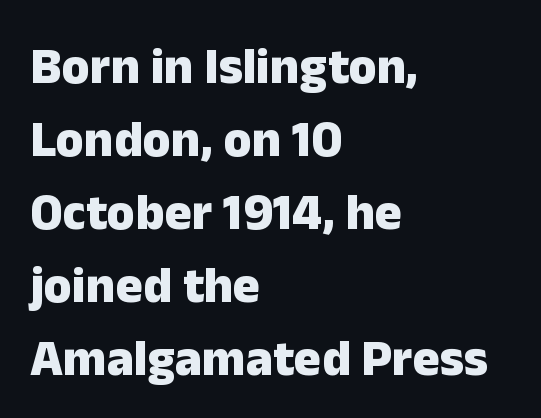
Q: Is the text bold? A: Yes.
Q: Is the text italic (slanted)? A: No, it is upright.
Q: Is the typeface a serif or a sans-serif typeface? A: Sans-serif.
Q: Is the text underlined? A: No.
Q: How is the paragraph aligned? A: Left-aligned.
Q: Is the spacing between letters normal or unusually wide? A: Normal.
Q: Is the spacing between lines tight, normal or loose? A: Normal.
Q: Width (condensed, normal, or wide)? A: Normal.
Q: Stroke contrast? A: Low.
Q: x-height? A: Medium.
Q: Monospaced? A: No.
